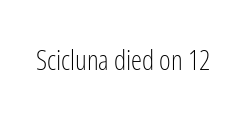
The image shows 28 px light, condensed sans-serif type, upright; set normal letter spacing, not underlined; low stroke contrast and a medium x-height.
